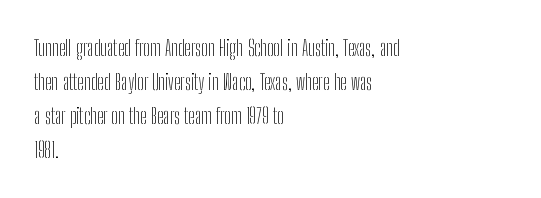
{"italic": "no", "bold": "no", "underline": "no", "align": "left", "line_spacing": "normal", "line_spacing_ratio": 1.55, "letter_spacing": "normal", "letter_spacing_em": 0.0, "glyph_px": 22}
